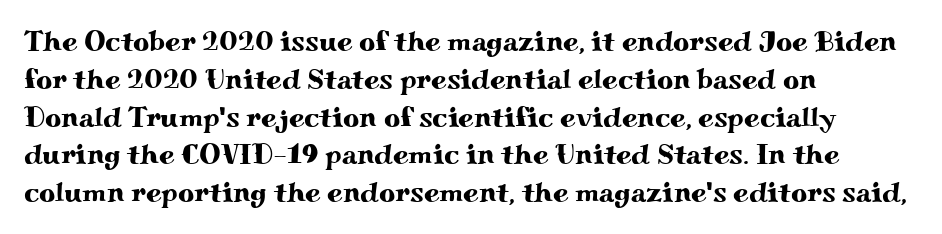
What's the leading like? Ordinary, nothing unusual. Lines of text with bare space underneath. Character widths vary here, with narrow letters taking less room than wide ones. The compositor pushed each line to the left boundary. Typographically, this falls in the serif category.
